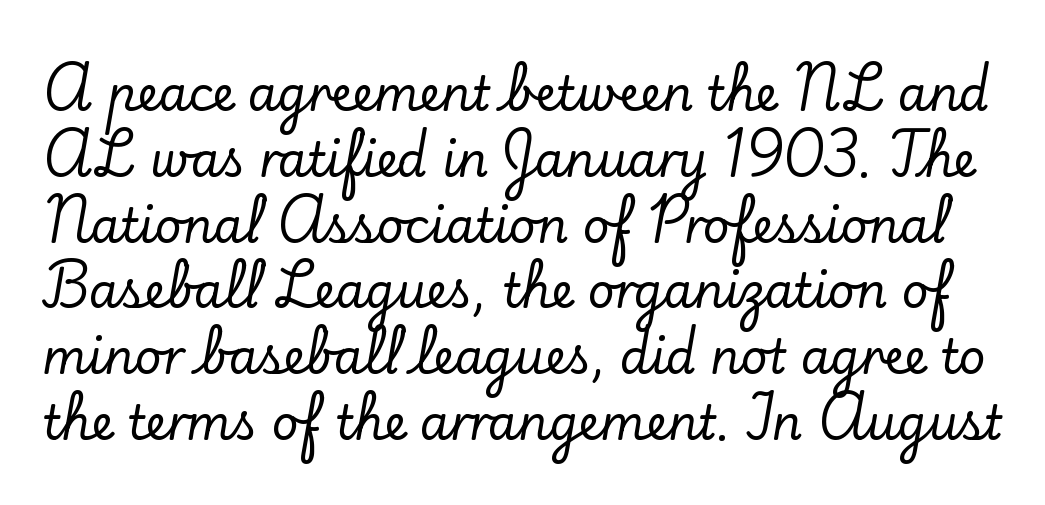
Q: Is the text italic (slanted)? A: Yes.
Q: Is the typeface a serif or a sans-serif typeface? A: Serif.
Q: Is the text underlined? A: No.
Q: Is the spacing between letters normal or unusually wide? A: Normal.
Q: Is the spacing between lines tight, normal or loose? A: Normal.
Q: Width (condensed, normal, or wide)? A: Normal.
Q: Stroke contrast? A: Low.
Q: x-height? A: Small.
Q: Monospaced? A: No.
